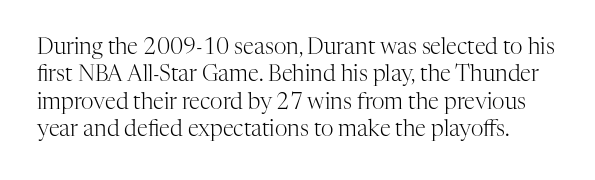
The image shows 22 px text type, upright; set normal line spacing (1.25x), normal letter spacing, not underlined.
